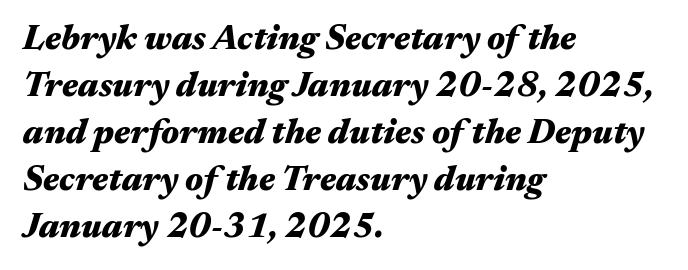
Q: Is the text bold? A: Yes.
Q: Is the text italic (slanted)? A: Yes, it leans right by about 17 degrees.
Q: Is the text underlined? A: No.
Q: How is the paragraph aligned? A: Left-aligned.
Q: Is the spacing between letters normal or unusually wide? A: Normal.
Q: Is the spacing between lines tight, normal or loose? A: Normal.
Q: Width (condensed, normal, or wide)? A: Wide.
Q: Stroke contrast? A: Medium.
Q: x-height? A: Medium.
Q: Monospaced? A: No.
